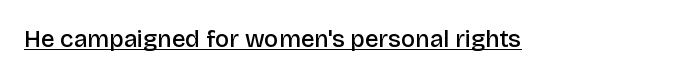
Q: Is the text bold? A: Semi-bold.
Q: Is the text italic (slanted)? A: No, it is upright.
Q: Is the text underlined? A: Yes.
Q: Is the spacing between letters normal or unusually wide? A: Normal.
